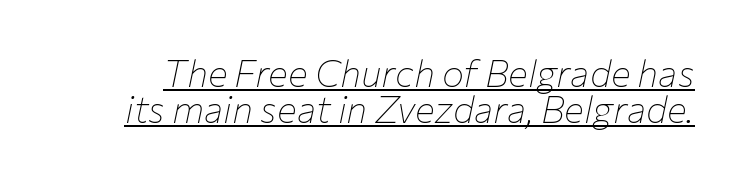
{"italic": "yes", "lean": "right", "slant_degrees": 12, "bold": "no", "weight": "thin", "width": "normal", "stroke_contrast": "low", "x_height": "medium", "monospaced": "no", "underline": "yes", "line_spacing": "tight", "line_spacing_ratio": 0.98, "letter_spacing": "normal", "letter_spacing_em": 0.0, "glyph_px": 37}
